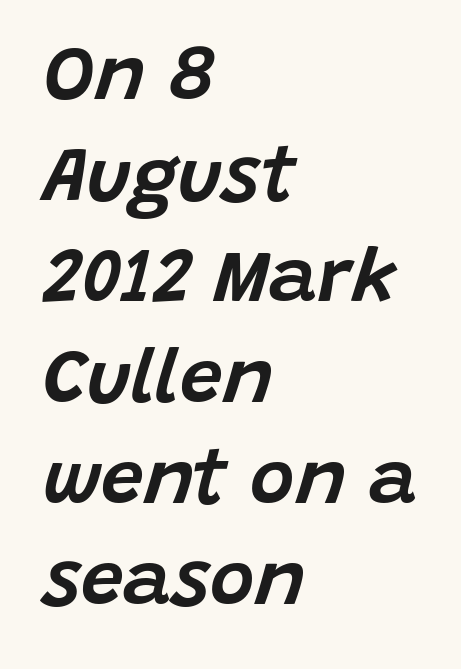
{"italic": "yes", "lean": "right", "slant_degrees": 15, "width": "normal", "stroke_contrast": "low", "x_height": "large", "monospaced": "no", "underline": "no", "align": "left", "line_spacing": "normal", "line_spacing_ratio": 1.33, "letter_spacing": "normal", "letter_spacing_em": 0.0, "glyph_px": 76}
